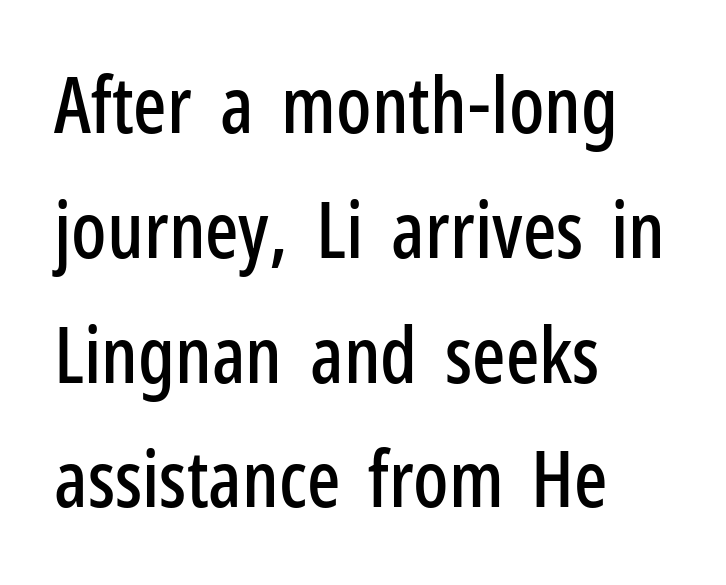
Clear beneath every line of the passage. Character widths vary here, with narrow letters taking less room than wide ones. The rendering keeps characters at their native spacing. If you drew a ruler down the left edge, every line would touch it. Reading down the column, the eye jumps a familiar distance to each next line. When letters stand straight like this, we call the style roman or upright.
